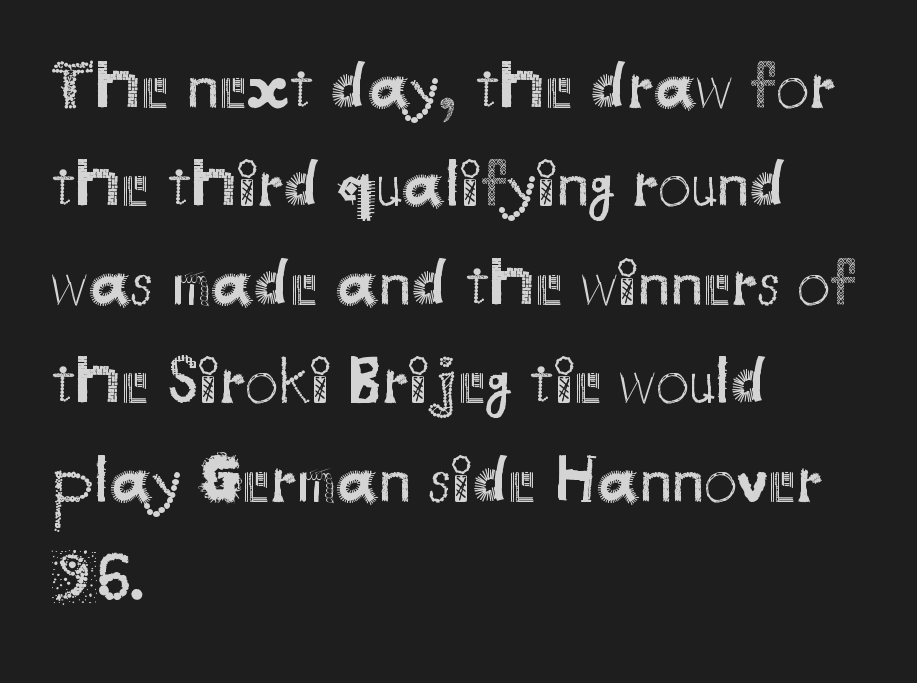
Q: Is the text bold? A: No.
Q: Is the text italic (slanted)? A: No, it is upright.
Q: Is the typeface a serif or a sans-serif typeface? A: Sans-serif.
Q: Is the text underlined? A: No.
Q: How is the paragraph aligned? A: Left-aligned.
Q: Is the spacing between letters normal or unusually wide? A: Normal.
Q: Is the spacing between lines tight, normal or loose? A: Normal.
Q: Width (condensed, normal, or wide)? A: Normal.
Q: Stroke contrast? A: Medium.
Q: x-height? A: Small.
Q: Monospaced? A: No.
